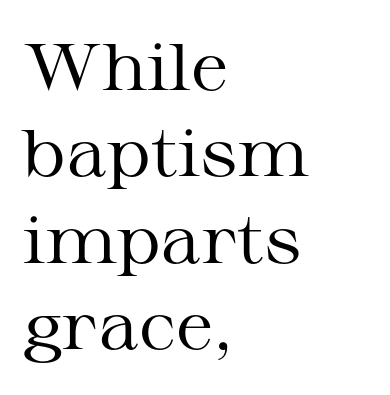
{"serif": "yes", "italic": "no", "bold": "no", "weight": "regular", "width": "wide", "stroke_contrast": "medium", "x_height": "medium", "monospaced": "no", "underline": "no", "align": "left", "line_spacing": "normal", "line_spacing_ratio": 1.33, "letter_spacing": "normal", "letter_spacing_em": 0.0, "glyph_px": 65}
